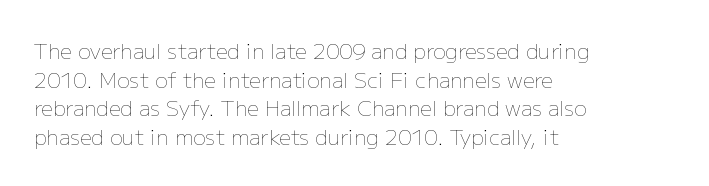
The image shows 21 px text type, upright; set left-aligned, normal line spacing (1.36x), normal letter spacing, not underlined.
